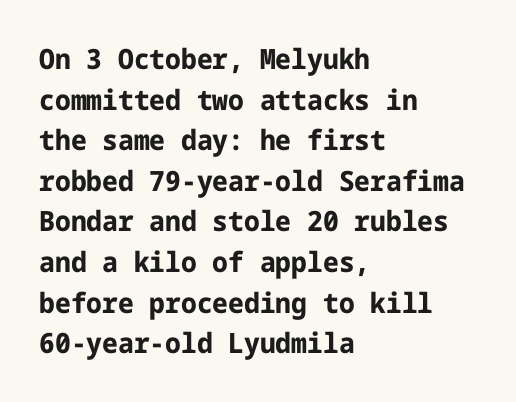
This is roman type, the default non-slanted kind. Notice how descenders clear the ascenders below comfortably — that's standard leading. Spacing between characters is what you'd get straight out of the box. In terms of weight, the rendering is a true, heavy bold.
